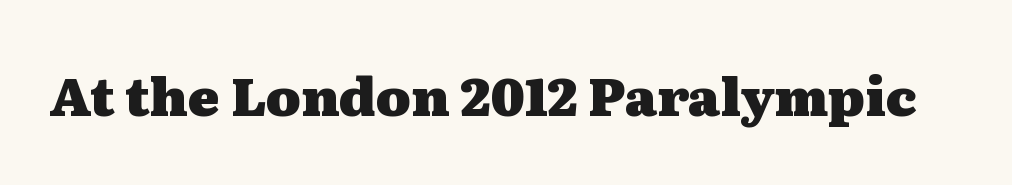
Q: Is the text bold? A: Yes.
Q: Is the text italic (slanted)? A: No, it is upright.
Q: Is the typeface a serif or a sans-serif typeface? A: Serif.
Q: Is the text underlined? A: No.
Q: Is the spacing between letters normal or unusually wide? A: Normal.
Q: Width (condensed, normal, or wide)? A: Wide.
Q: Stroke contrast? A: Medium.
Q: x-height? A: Medium.
Q: Monospaced? A: No.
